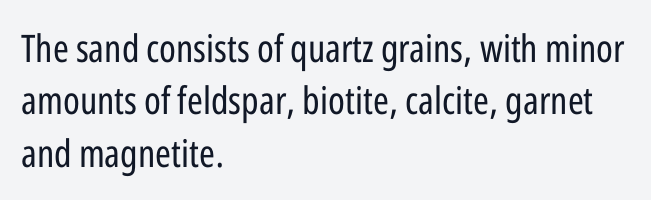
{"serif": "no", "italic": "no", "bold": "no", "weight": "regular", "width": "condensed", "stroke_contrast": "low", "x_height": "medium", "monospaced": "no", "underline": "no", "align": "left", "line_spacing": "normal", "line_spacing_ratio": 1.38, "letter_spacing": "normal", "letter_spacing_em": 0.0, "glyph_px": 38}
